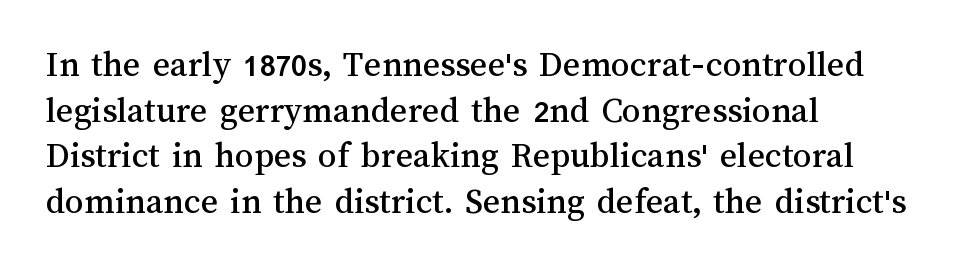
Q: Is the text italic (slanted)? A: No, it is upright.
Q: Is the text underlined? A: No.
Q: How is the paragraph aligned? A: Left-aligned.
Q: Is the spacing between letters normal or unusually wide? A: Normal.
Q: Width (condensed, normal, or wide)? A: Normal.
Q: Stroke contrast? A: Medium.
Q: x-height? A: Medium.
Q: Monospaced? A: No.
